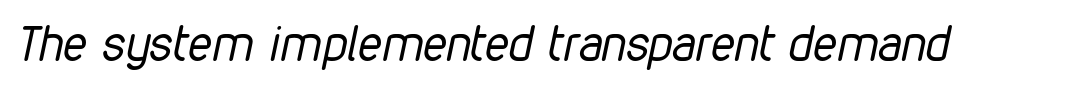
Just letters on the line, the space beneath them empty. Character widths vary here, with narrow letters taking less room than wide ones. This reads as an unemphasized weight, regular at the heaviest. Compared with typical body copy, the letter spacing here is the same. Designer's note — italics engaged.
